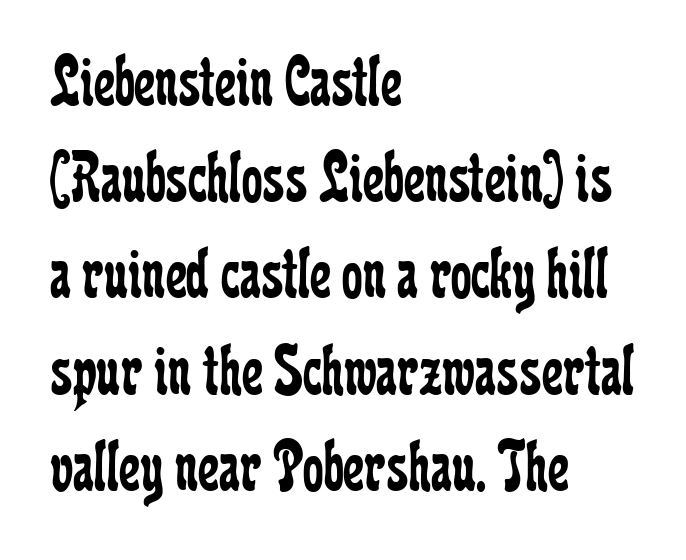
Q: Is the text bold? A: No.
Q: Is the text italic (slanted)? A: No, it is upright.
Q: Is the typeface a serif or a sans-serif typeface? A: Serif.
Q: Is the text underlined? A: No.
Q: How is the paragraph aligned? A: Left-aligned.
Q: Is the spacing between letters normal or unusually wide? A: Normal.
Q: Is the spacing between lines tight, normal or loose? A: Normal.
Q: Width (condensed, normal, or wide)? A: Condensed.
Q: Stroke contrast? A: Low.
Q: x-height? A: Medium.
Q: Monospaced? A: No.
